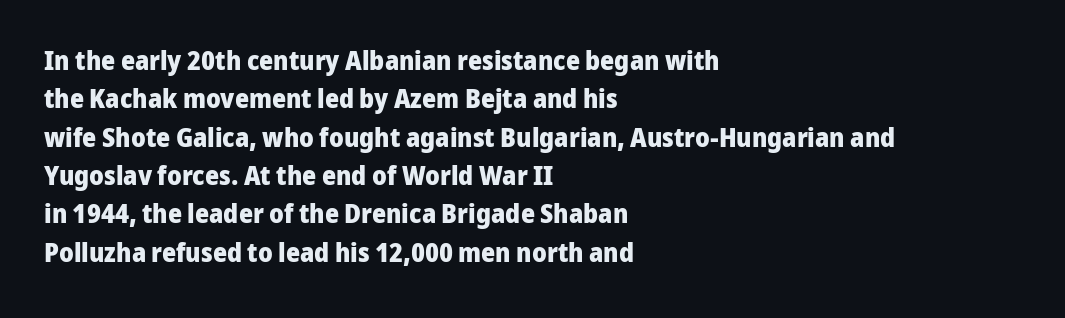
Glyph-to-glyph distance matches everyday printed text. Notice how thick the strokes are: this is what a full bold looks like. A normal amount of white space separates one row of letters from the next. Only glyphs here, with clear space below each row. Vertical strokes here are truly vertical.
